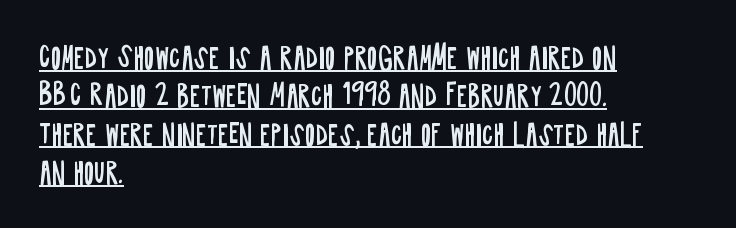
{"serif": "no", "italic": "no", "bold": "no", "weight": "regular", "width": "condensed", "stroke_contrast": "low", "x_height": "large", "monospaced": "no", "underline": "yes", "align": "left", "line_spacing": "normal", "line_spacing_ratio": 1.37, "letter_spacing": "normal", "letter_spacing_em": 0.0, "glyph_px": 28}
